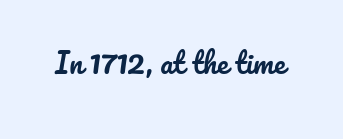
Q: Is the text italic (slanted)? A: Yes.
Q: Is the text underlined? A: No.
Q: Is the spacing between letters normal or unusually wide? A: Normal.
Q: Width (condensed, normal, or wide)? A: Normal.
Q: Stroke contrast? A: Low.
Q: x-height? A: Small.
Q: Monospaced? A: No.
